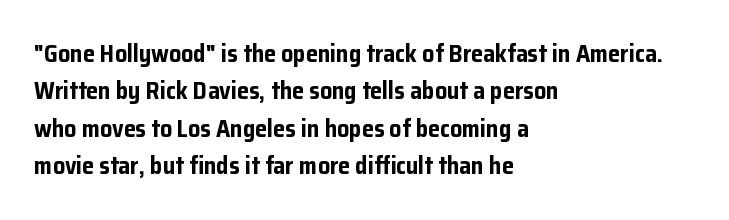
Q: Is the text bold? A: Yes.
Q: Is the text italic (slanted)? A: No, it is upright.
Q: Is the text underlined? A: No.
Q: How is the paragraph aligned? A: Left-aligned.
Q: Is the spacing between letters normal or unusually wide? A: Normal.
Q: Is the spacing between lines tight, normal or loose? A: Normal.
